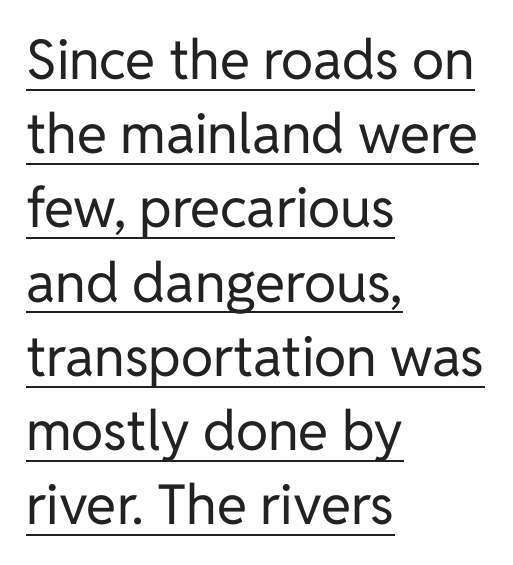
{"serif": "no", "italic": "no", "bold": "no", "weight": "regular", "width": "normal", "stroke_contrast": "low", "x_height": "medium", "monospaced": "no", "underline": "yes", "align": "left", "line_spacing": "normal", "line_spacing_ratio": 1.35, "letter_spacing": "normal", "letter_spacing_em": 0.0, "glyph_px": 55}
